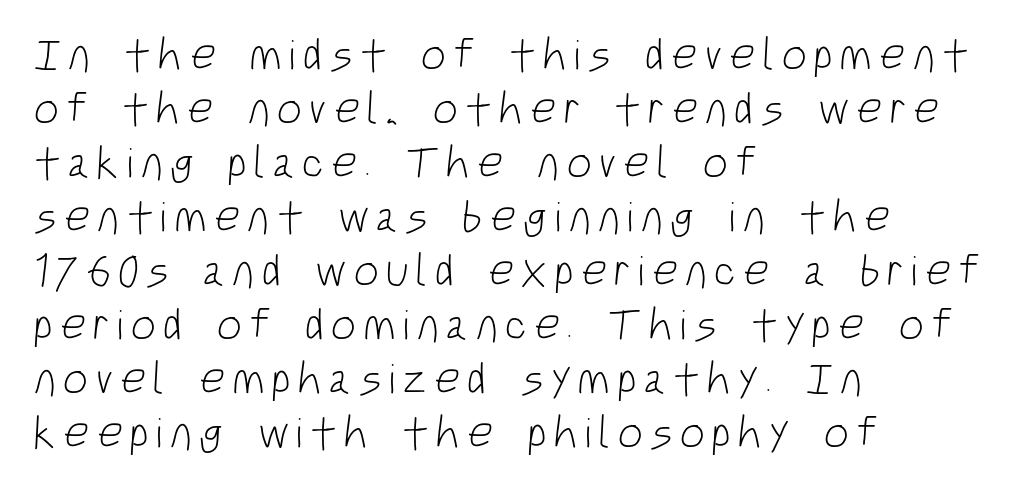
Q: Is the text bold? A: No.
Q: Is the typeface a serif or a sans-serif typeface? A: Sans-serif.
Q: Is the text underlined? A: No.
Q: How is the paragraph aligned? A: Left-aligned.
Q: Width (condensed, normal, or wide)? A: Condensed.
Q: Stroke contrast? A: Low.
Q: x-height? A: Large.
Q: Monospaced? A: No.
